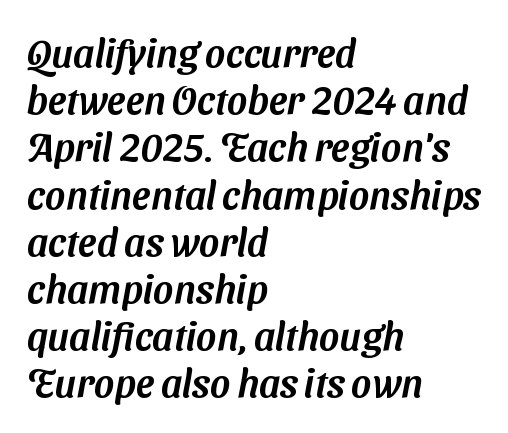
The image shows 39 px sans-serif type; set left-aligned, line spacing 1.21x, normal letter spacing, not underlined; medium stroke contrast and a medium x-height.
